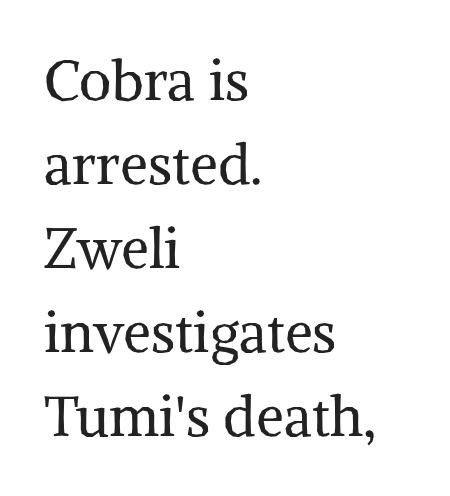
The axis of the letterforms is exactly vertical. The rows are spaced the way most documents space them. Decoration check: the copy has no underline. The designer went with a serif here, giving each stem small feet. Look at the tracking — it's just the regular setting, nothing added.
